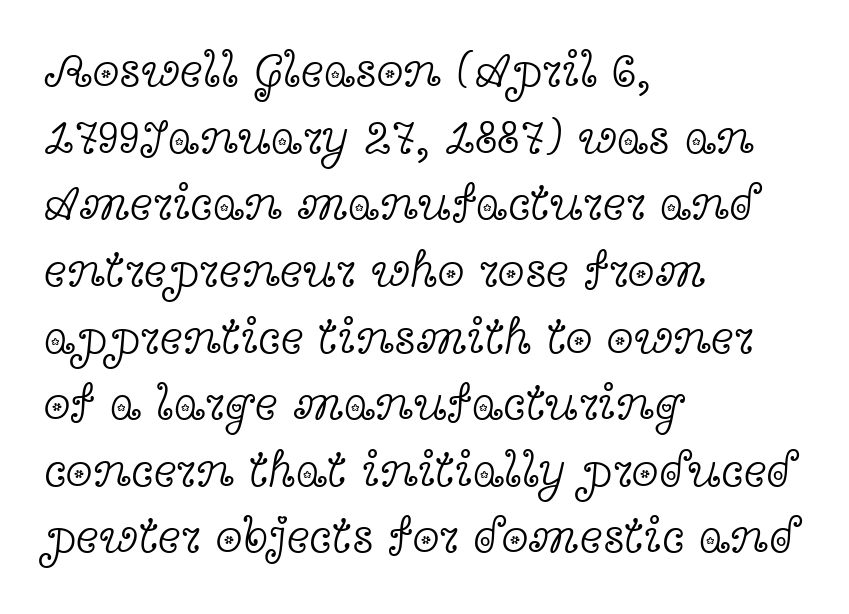
Q: Is the text bold? A: No.
Q: Is the text italic (slanted)? A: No, it is upright.
Q: Is the typeface a serif or a sans-serif typeface? A: Serif.
Q: Is the text underlined? A: No.
Q: How is the paragraph aligned? A: Left-aligned.
Q: Is the spacing between letters normal or unusually wide? A: Normal.
Q: Is the spacing between lines tight, normal or loose? A: Normal.
Q: Width (condensed, normal, or wide)? A: Wide.
Q: x-height? A: Medium.
Q: Monospaced? A: No.
